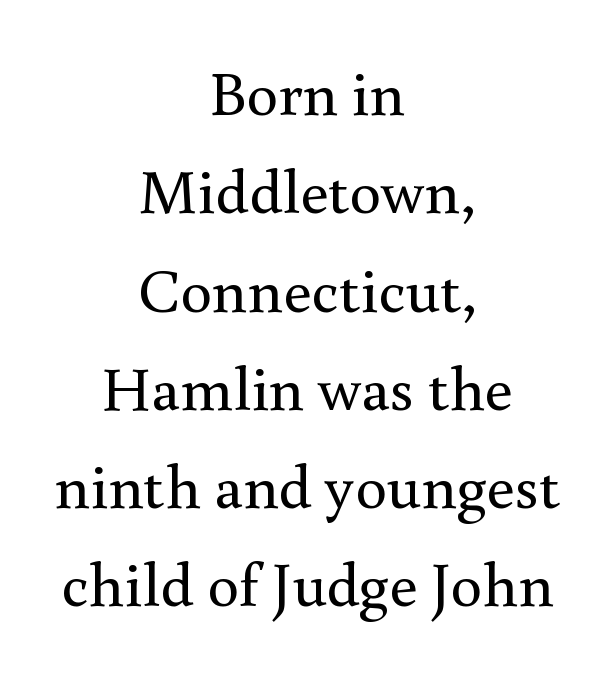
When letters stand straight like this, we call the style roman or upright. The passage shown stacks its lines at a standard gap. Is this a fixed-width face? No — the glyphs have proportional, varying widths. Decoration check: the copy has no underline. A student would call this center alignment; a typographer would say set centered. Characters follow at the spacing the type designer built in.
